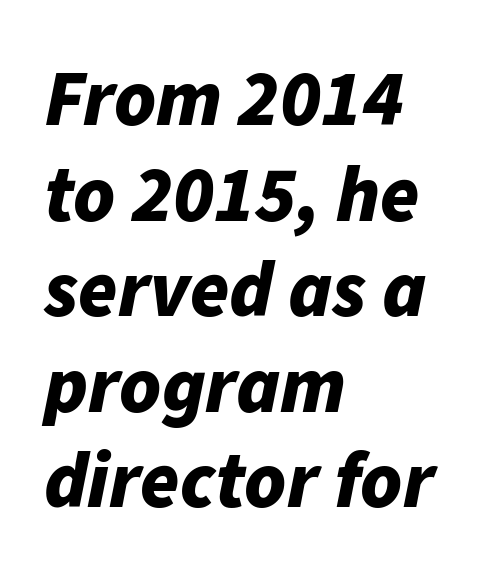
There is no visible air inserted between adjacent glyphs. Strong, thick strokes mark this as bold type. Looks like regular typesetting: each glyph gets only the width it needs. Slant detected: the letters are inclined. Rule under the text: the space is simply empty.
